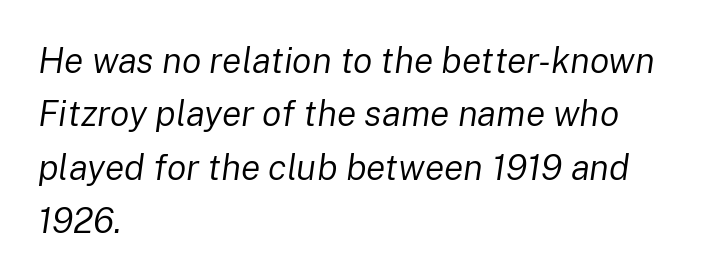
This sample uses an oblique cut, with every glyph tilted off the vertical. The designer left line spacing at the default. On a weight scale, this lands at 450 or below. One-word summary of the alignment: left. Character widths vary here, with narrow letters taking less room than wide ones.
